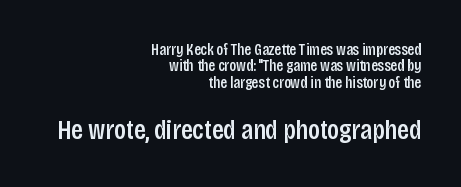
{"serif": "no", "italic": "no", "width": "condensed", "stroke_contrast": "low", "x_height": "large", "monospaced": "no", "underline": "no", "align": "right", "line_spacing": "tight", "line_spacing_ratio": 1.03, "letter_spacing": "normal", "letter_spacing_em": 0.0, "larger_block": "second", "size_ratio": 1.75, "glyph_px": 28}
